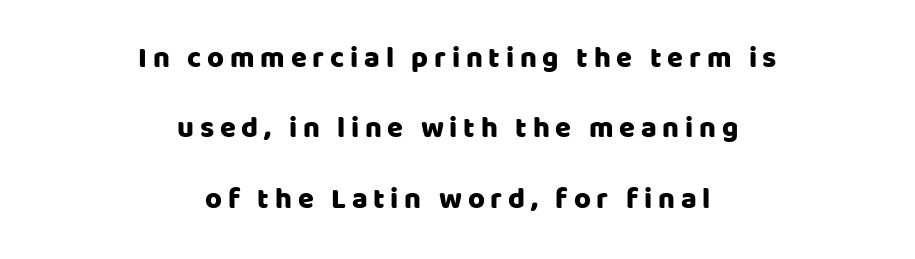
{"serif": "no", "italic": "no", "width": "normal", "stroke_contrast": "low", "x_height": "large", "monospaced": "no", "underline": "no", "align": "center", "line_spacing": "loose", "line_spacing_ratio": 2.43, "letter_spacing": "wide", "letter_spacing_em": 0.2, "glyph_px": 29}
